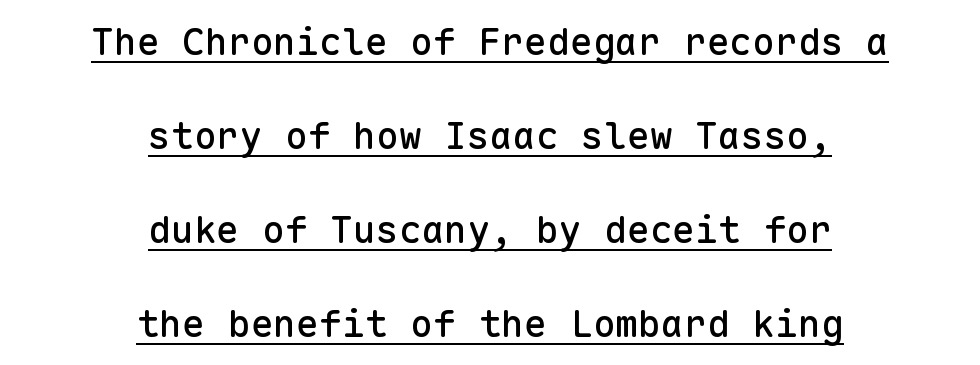
Is the block centered? Yes — each line is placed symmetrically about the middle. Notice the wide empty band between every row — that's loose leading. Decoration check: the copy is underlined. Vertical strokes here are truly vertical. Note the uniform advance width — an 'i' takes as much space as an 'm'. Observe the ordinary spacing: letters are neighbours, not strangers.
